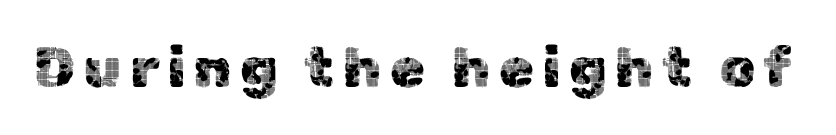
Q: Is the text italic (slanted)? A: No, it is upright.
Q: Is the typeface a serif or a sans-serif typeface? A: Sans-serif.
Q: Is the text underlined? A: No.
Q: Width (condensed, normal, or wide)? A: Normal.
Q: x-height? A: Medium.
Q: Monospaced? A: No.
